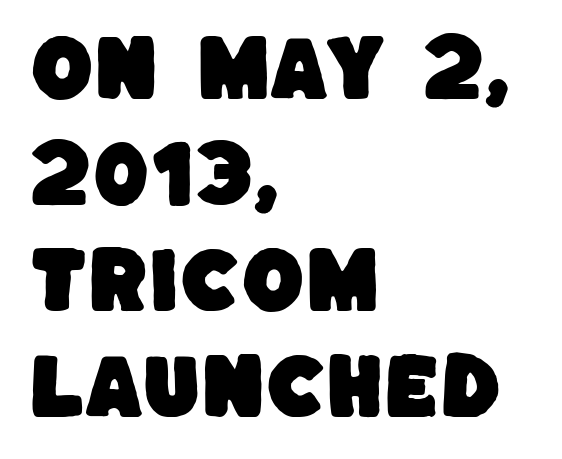
Look at the bottom of the vertical strokes: they stop flat, with no serifs. Horizontally, the lines are justified to the leading edge only. This sample has the flowing, uneven cadence of proportional lettering. Tracking value appears to be zero — textbook default spacing.
